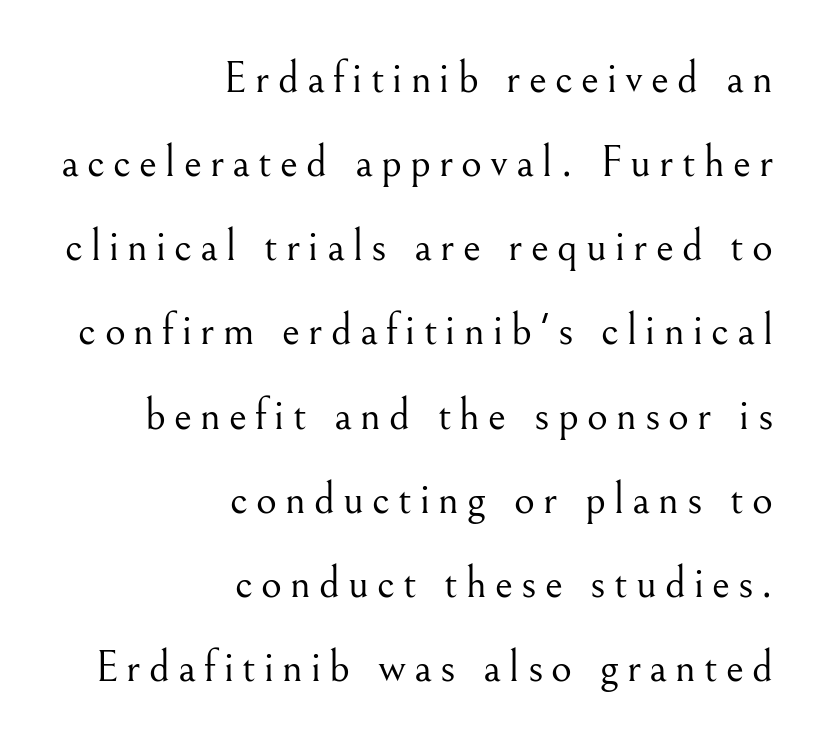
Q: Is the text bold? A: No.
Q: Is the text italic (slanted)? A: No, it is upright.
Q: Is the typeface a serif or a sans-serif typeface? A: Serif.
Q: Is the text underlined? A: No.
Q: How is the paragraph aligned? A: Right-aligned.
Q: Width (condensed, normal, or wide)? A: Normal.
Q: Stroke contrast? A: Medium.
Q: x-height? A: Small.
Q: Monospaced? A: No.
